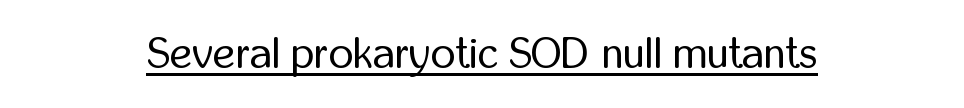
{"serif": "no", "italic": "no", "bold": "no", "weight": "regular", "width": "condensed", "stroke_contrast": "low", "x_height": "medium", "monospaced": "no", "underline": "yes", "align": "center", "letter_spacing": "normal", "letter_spacing_em": 0.0, "glyph_px": 43}
